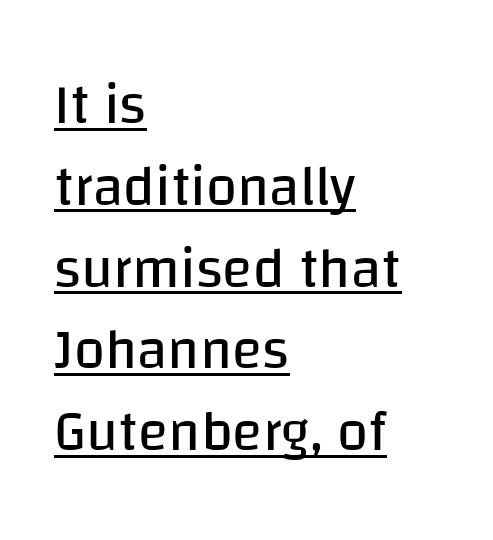
Left-aligned paragraph, ragged on the right. Typographically, this falls in the sans-serif category. The specimen includes a rule beneath the text block's lines. Note the varied advance widths — an 'i' is clearly narrower than an 'm'. Honestly, the letter spacing is just normal — you wouldn't notice it. In terms of leading, this rendering sits right in the middle.
